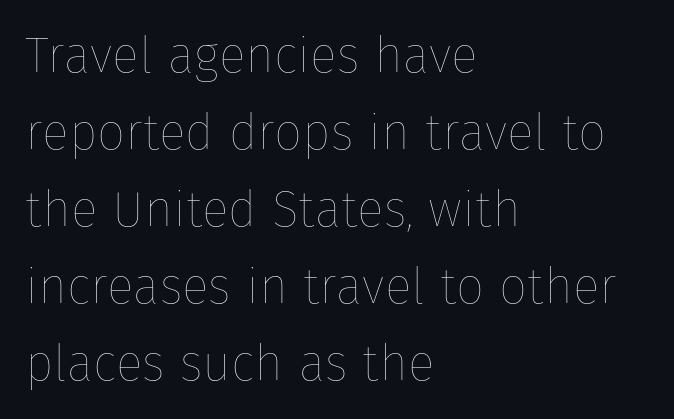
The image shows 50 px thin type, upright; set left-aligned, normal line spacing (1.54x), normal letter spacing, not underlined; low stroke contrast and a medium x-height.
